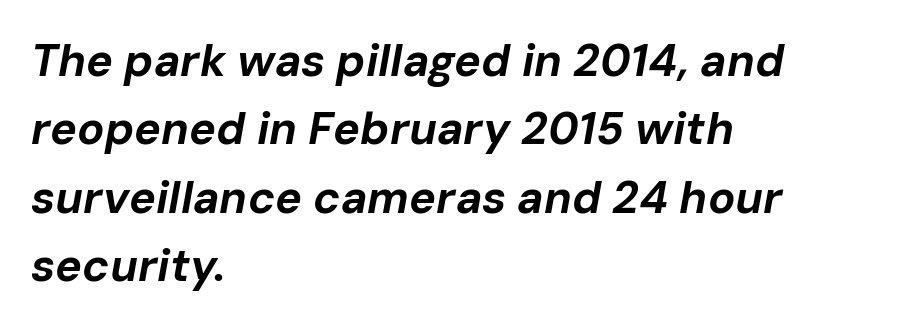
Q: Is the text bold? A: Yes.
Q: Is the text italic (slanted)? A: Yes, it leans right by about 10 degrees.
Q: Is the text underlined? A: No.
Q: How is the paragraph aligned? A: Left-aligned.
Q: Is the spacing between letters normal or unusually wide? A: Normal.
Q: Is the spacing between lines tight, normal or loose? A: Normal.
Q: Width (condensed, normal, or wide)? A: Normal.
Q: Stroke contrast? A: Low.
Q: x-height? A: Medium.
Q: Monospaced? A: No.
